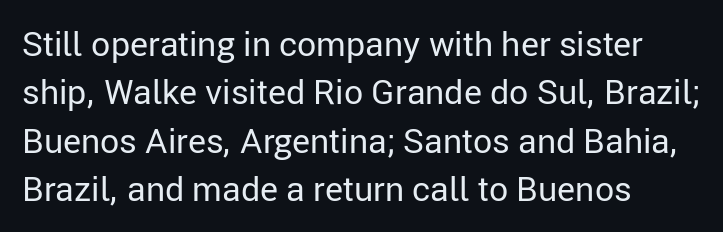
Q: Is the text bold? A: No.
Q: Is the text italic (slanted)? A: No, it is upright.
Q: Is the typeface a serif or a sans-serif typeface? A: Sans-serif.
Q: Is the text underlined? A: No.
Q: How is the paragraph aligned? A: Left-aligned.
Q: Is the spacing between letters normal or unusually wide? A: Normal.
Q: Is the spacing between lines tight, normal or loose? A: Normal.
Q: Width (condensed, normal, or wide)? A: Normal.
Q: Stroke contrast? A: Low.
Q: x-height? A: Medium.
Q: Monospaced? A: No.
